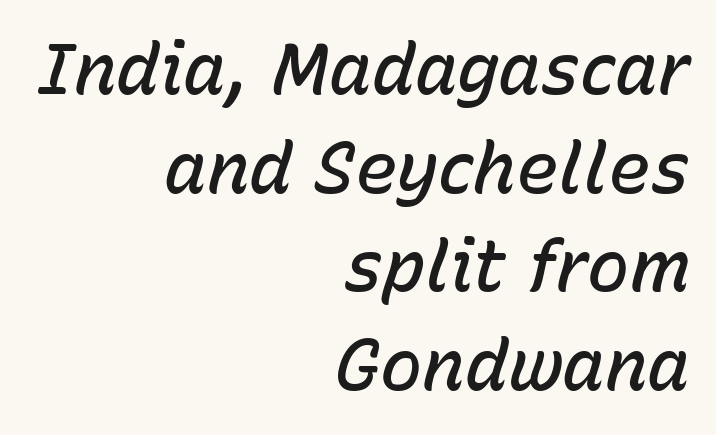
Its strokes are somewhat broadened, the hallmark of semibold type. Each line ends at the same right margin while the left side varies. There's an unmistakable incline to the writing here. Successive baselines arrive at the customary interval. Type without underlining.
